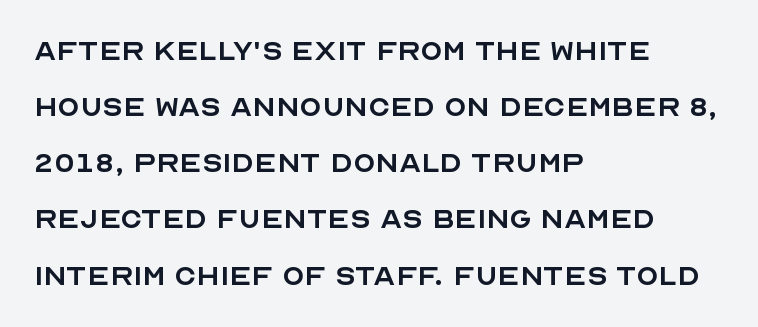
The image shows 36 px regular-weight sans-serif type, upright; set left-aligned, normal line spacing (1.56x), normal letter spacing, not underlined; a large x-height.
